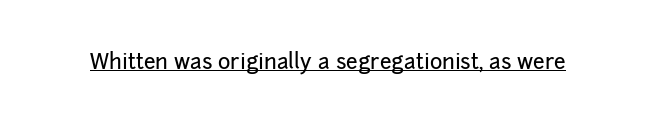
The image shows 21 px text type, upright; set normal letter spacing, underlined.
